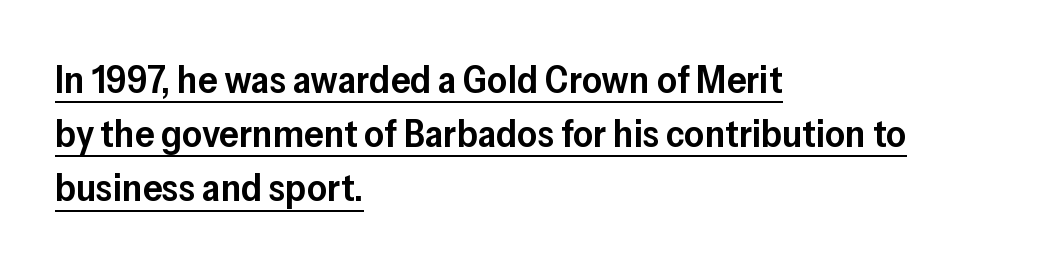
Q: Is the text bold? A: Semi-bold.
Q: Is the text italic (slanted)? A: No, it is upright.
Q: Is the typeface a serif or a sans-serif typeface? A: Sans-serif.
Q: Is the text underlined? A: Yes.
Q: How is the paragraph aligned? A: Left-aligned.
Q: Is the spacing between letters normal or unusually wide? A: Normal.
Q: Is the spacing between lines tight, normal or loose? A: Normal.
Q: Width (condensed, normal, or wide)? A: Normal.
Q: Stroke contrast? A: Low.
Q: x-height? A: Medium.
Q: Monospaced? A: No.
